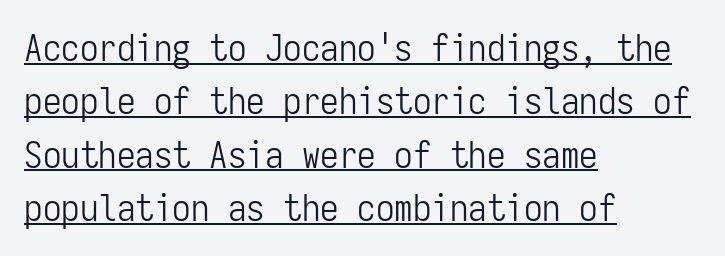
The image shows 37 px light, condensed sans-serif type, upright, monospaced; set left-aligned, normal line spacing (1.44x), normal letter spacing, underlined; low stroke contrast and a medium x-height.
